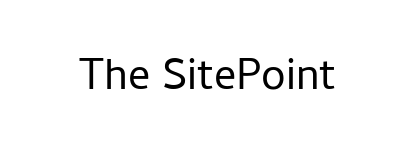
Q: Is the text bold? A: No.
Q: Is the text italic (slanted)? A: No, it is upright.
Q: Is the typeface a serif or a sans-serif typeface? A: Sans-serif.
Q: Is the text underlined? A: No.
Q: Is the spacing between letters normal or unusually wide? A: Normal.
Q: Width (condensed, normal, or wide)? A: Normal.
Q: Stroke contrast? A: Low.
Q: x-height? A: Medium.
Q: Monospaced? A: No.
